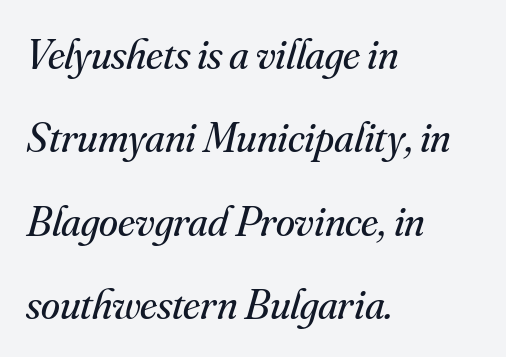
Reading down the block, your eye returns to a fixed left position each line. Small tapered or slab feet sit at the stroke ends, so this counts as serif. There's an unmistakable incline to the writing here. Students, observe: this is what heavily led, spacious text looks like.
